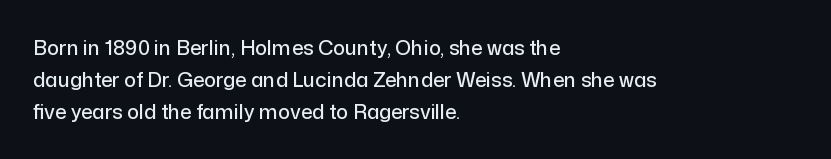
The letterforms sit shoulder to shoulder at normal distance. Ordinary non-slanted type is in use. All the whitespace from short lines collects on the right. The space between consecutive lines is moderate. The area under the type is left untouched.
